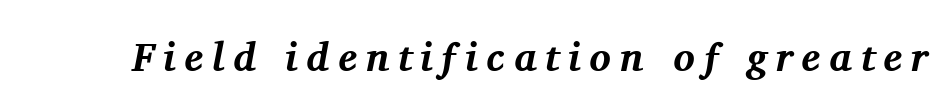
The lettering tilts uniformly, giving the passage an italic look. The rendering uses a bold face; every stroke is thick and dark. Underline: absent. Stroke terminals: seriffed. How are the letters spaced? Widely, with obvious added tracking. The face used here is proportionally spaced, like ordinary book or web type.
